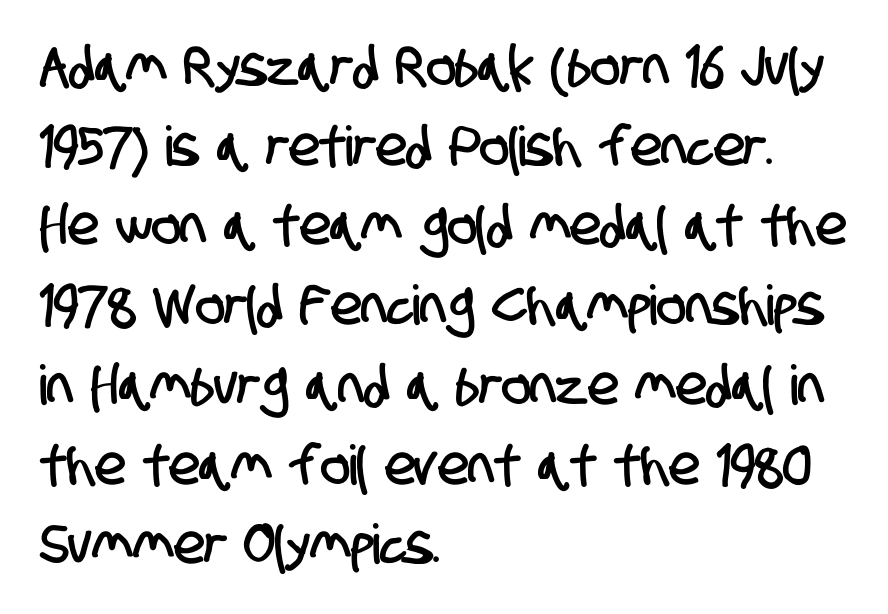
Q: Is the typeface a serif or a sans-serif typeface? A: Sans-serif.
Q: Is the text underlined? A: No.
Q: How is the paragraph aligned? A: Left-aligned.
Q: Is the spacing between letters normal or unusually wide? A: Normal.
Q: Is the spacing between lines tight, normal or loose? A: Normal.
Q: Width (condensed, normal, or wide)? A: Condensed.
Q: Stroke contrast? A: Low.
Q: x-height? A: Large.
Q: Monospaced? A: No.
